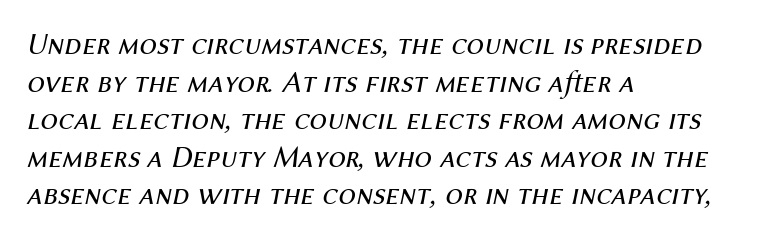
{"italic": "yes", "lean": "right", "slant_degrees": 12, "bold": "no", "weight": "regular", "width": "normal", "stroke_contrast": "medium", "x_height": "medium", "monospaced": "no", "underline": "no", "align": "left", "line_spacing_ratio": 1.21, "letter_spacing": "normal", "letter_spacing_em": 0.0, "glyph_px": 31}
